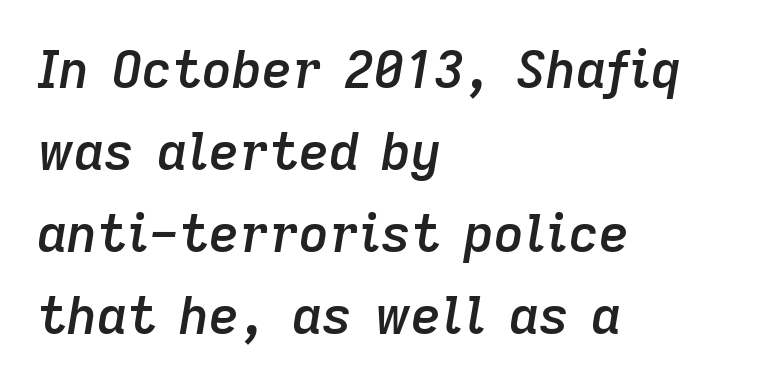
The horizontal fit of the characters is conventional and even. Each glyph is drawn with semibold strokes, heavier than normal yet not fully bold. Notice how descenders clear the ascenders below comfortably — that's standard leading. Each row of text sits above clean, open space.
